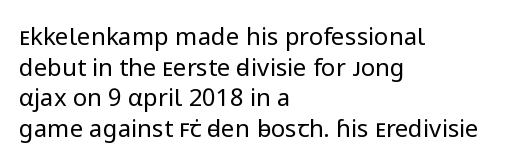
{"italic": "no", "bold": "no", "underline": "no", "align": "left", "line_spacing": "normal", "line_spacing_ratio": 1.28, "letter_spacing": "normal", "letter_spacing_em": 0.0, "glyph_px": 24}
